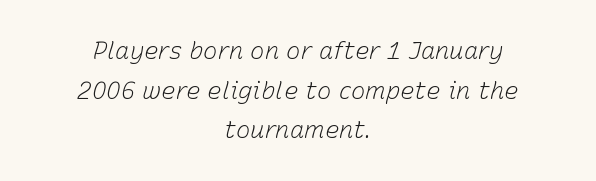
The image shows 24 px text type, italic (leaning right); set centered, normal line spacing (1.65x), normal letter spacing, not underlined.
